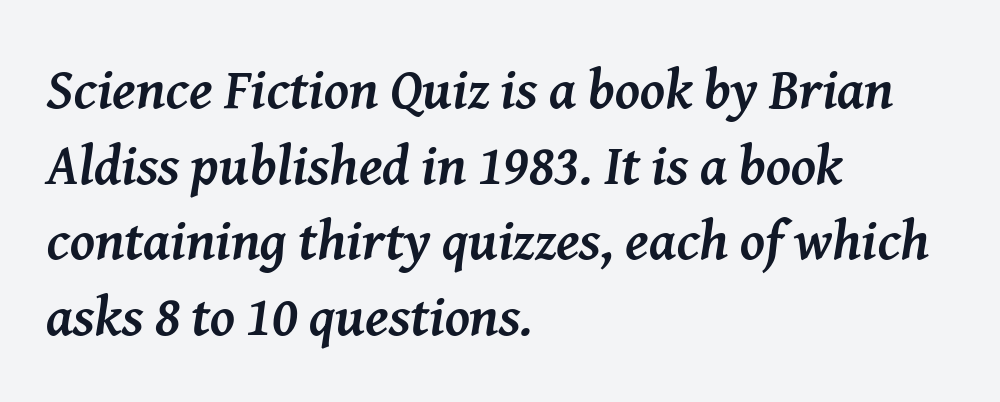
Q: Is the text bold? A: Yes.
Q: Is the text italic (slanted)? A: Yes, it leans right by about 8 degrees.
Q: Is the typeface a serif or a sans-serif typeface? A: Serif.
Q: Is the text underlined? A: No.
Q: How is the paragraph aligned? A: Left-aligned.
Q: Is the spacing between letters normal or unusually wide? A: Normal.
Q: Is the spacing between lines tight, normal or loose? A: Normal.
Q: Width (condensed, normal, or wide)? A: Normal.
Q: Stroke contrast? A: Medium.
Q: x-height? A: Medium.
Q: Monospaced? A: No.
